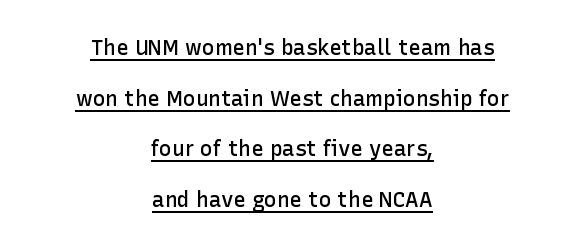
Every letter is mildly thick-stroked: semibold rather than bold. This sample trades compactness for vertical openness between lines. Is there an underline? Yes — a line sits under the letters. Italic? Not at all — the glyphs are vertical. Leftover space on each line is divided equally before and after the words. What stands out about the letter spacing? Nothing — it is the standard amount.
